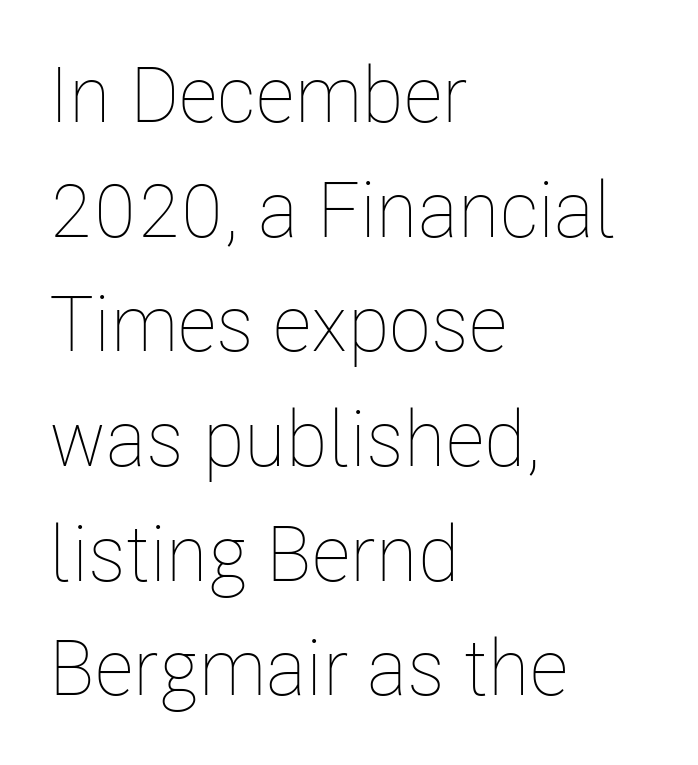
Q: Is the text bold? A: No.
Q: Is the text italic (slanted)? A: No, it is upright.
Q: Is the text underlined? A: No.
Q: How is the paragraph aligned? A: Left-aligned.
Q: Is the spacing between letters normal or unusually wide? A: Normal.
Q: Is the spacing between lines tight, normal or loose? A: Normal.
Q: Width (condensed, normal, or wide)? A: Condensed.
Q: Stroke contrast? A: Low.
Q: x-height? A: Medium.
Q: Monospaced? A: No.
